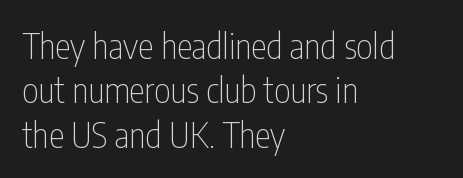
{"serif": "no", "italic": "no", "bold": "no", "weight": "thin", "width": "condensed", "stroke_contrast": "low", "x_height": "medium", "monospaced": "no", "underline": "no", "align": "left", "line_spacing": "normal", "line_spacing_ratio": 1.27, "letter_spacing": "normal", "letter_spacing_em": 0.0, "glyph_px": 35}
